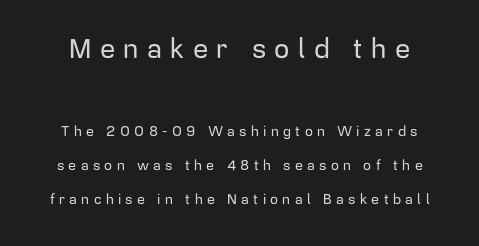
{"italic": "no", "underline": "no", "line_spacing": "loose", "line_spacing_ratio": 2.45, "letter_spacing": "wide", "letter_spacing_em": 0.31, "larger_block": "first", "size_ratio": 1.93, "glyph_px": 27}
